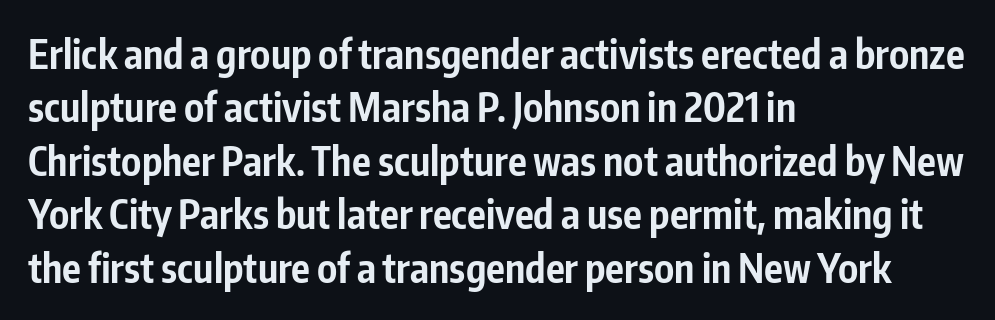
On the weight axis this lands at bold, roughly 700. Spacing between characters is what you'd get straight out of the box. Spacing verdict: proportional, widths tailored to each character. Just letters on the line, the space beneath them empty. Posture: upright roman. The ragged edge is on the right, which tells us the setting is flush left.
